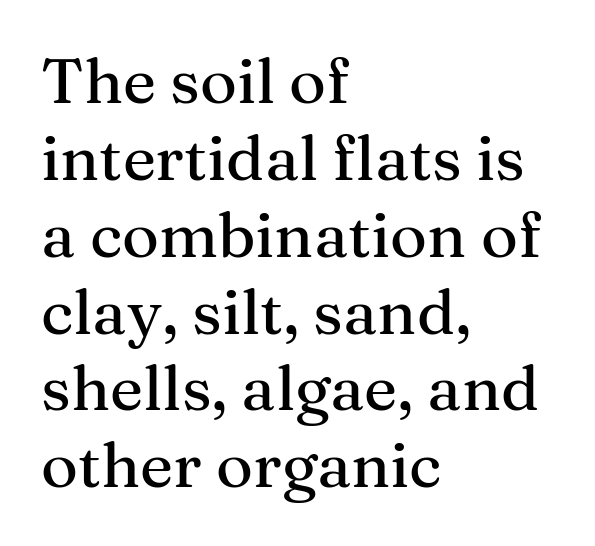
The image shows 63 px serif type, upright; set left-aligned, line spacing 1.22x, normal letter spacing, not underlined; medium stroke contrast and a medium x-height.
